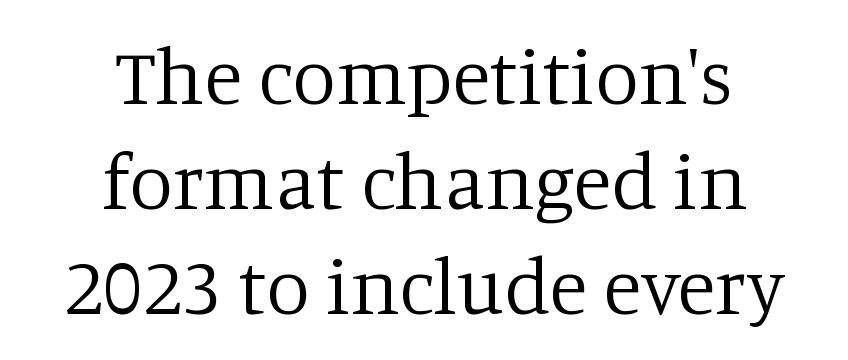
Posture: straight, roman, zero tilt. These lines are rendered in a variable-pitch font. Unbolded letterforms with no extra heft. Honestly, the letter spacing is just normal — you wouldn't notice it. Quick note: underline off. Letterform terminals end in serifs throughout the passage.
